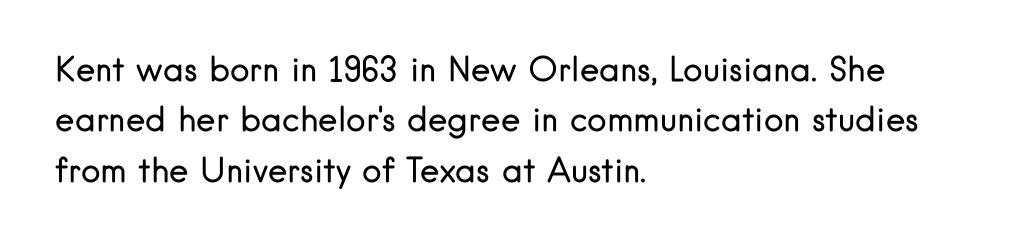
{"serif": "no", "italic": "no", "bold": "no", "weight": "regular", "width": "normal", "stroke_contrast": "low", "x_height": "small", "monospaced": "no", "underline": "no", "align": "left", "line_spacing": "normal", "line_spacing_ratio": 1.53, "letter_spacing": "normal", "letter_spacing_em": 0.0, "glyph_px": 33}
